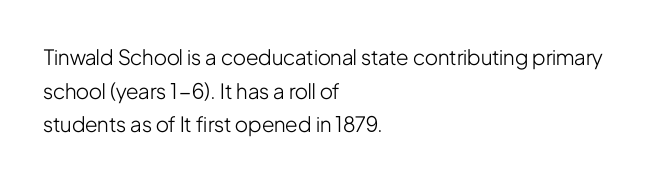
The font's upright variant was chosen for this text. Does the leading feel generous? No, just average. Letters rest on an invisible, unmarked baseline. Heft: none added — not bold. Typeset ragged right — the left edge is the straight one.
